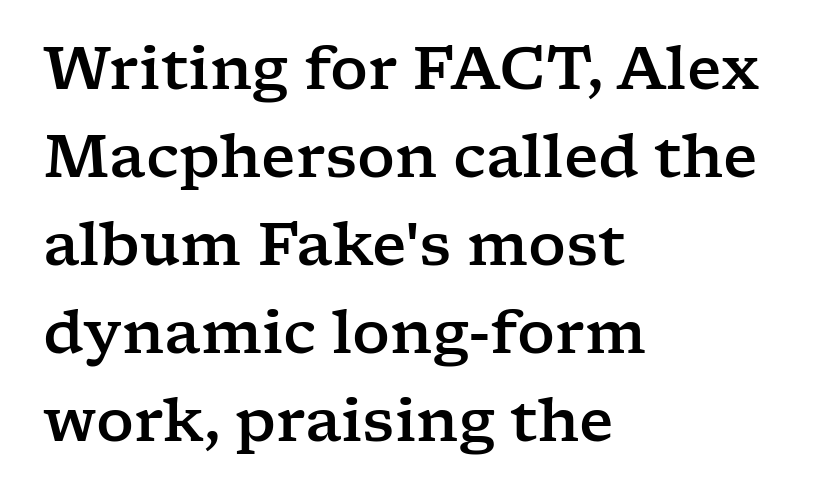
Q: Is the text italic (slanted)? A: No, it is upright.
Q: Is the typeface a serif or a sans-serif typeface? A: Serif.
Q: Is the text underlined? A: No.
Q: How is the paragraph aligned? A: Left-aligned.
Q: Is the spacing between letters normal or unusually wide? A: Normal.
Q: Is the spacing between lines tight, normal or loose? A: Normal.
Q: Width (condensed, normal, or wide)? A: Wide.
Q: Stroke contrast? A: Low.
Q: x-height? A: Medium.
Q: Monospaced? A: No.
